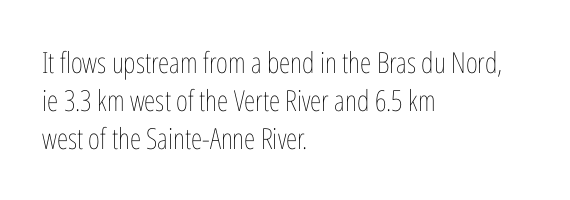
The image shows 29 px thin, condensed type, upright; set left-aligned, normal line spacing (1.31x), normal letter spacing, not underlined; low stroke contrast and a medium x-height.
